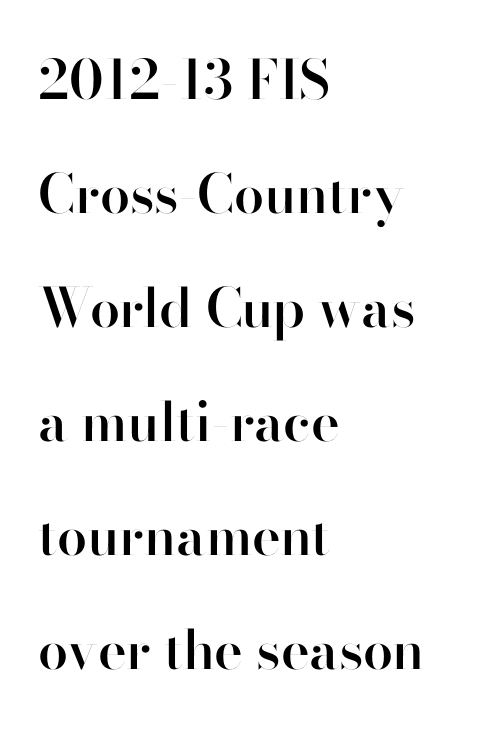
Plain, unruled lines of type. Horizontally, the lines are justified to the leading edge only. Every letter is mildly thick-stroked: semibold rather than bold. Loosely led — the rows are spread out. Nobody touched the tracking dial on this one. Do the characters align in a grid? No, the font is proportional.
